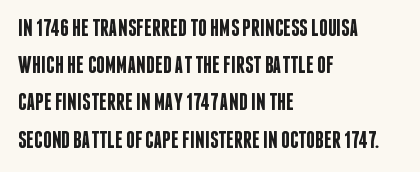
If you measured baseline to baseline, you'd find a middling distance. Summary of weight: moderately heavy, a semibold. Horizontal alignment here is leftward, the default for most running prose. Beneath every word, the page is bare.
